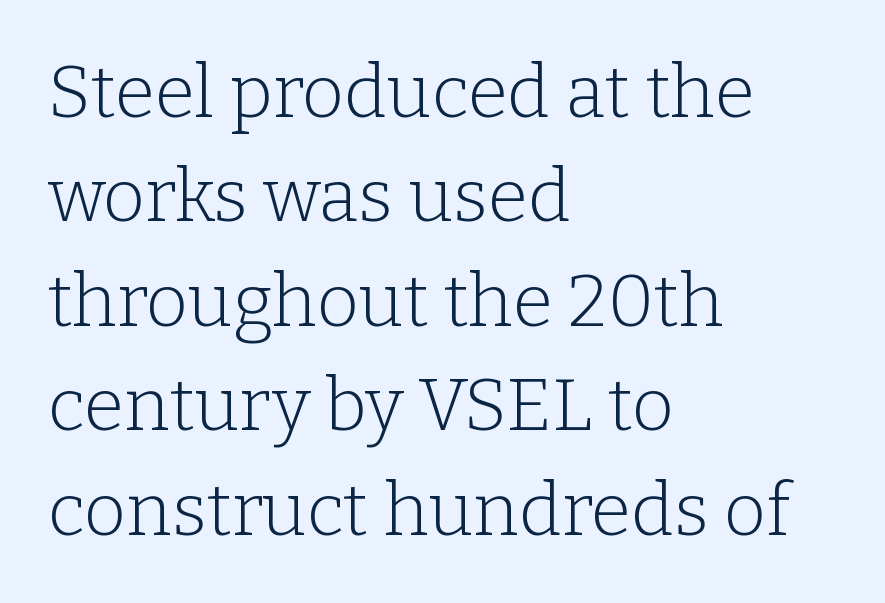
The typeface has the unassuming heft of standard copy or less. Font category for this specimen: serif. Tracking value appears to be zero — textbook default spacing. Does the lettering tilt? It doesn't — this is upright.
